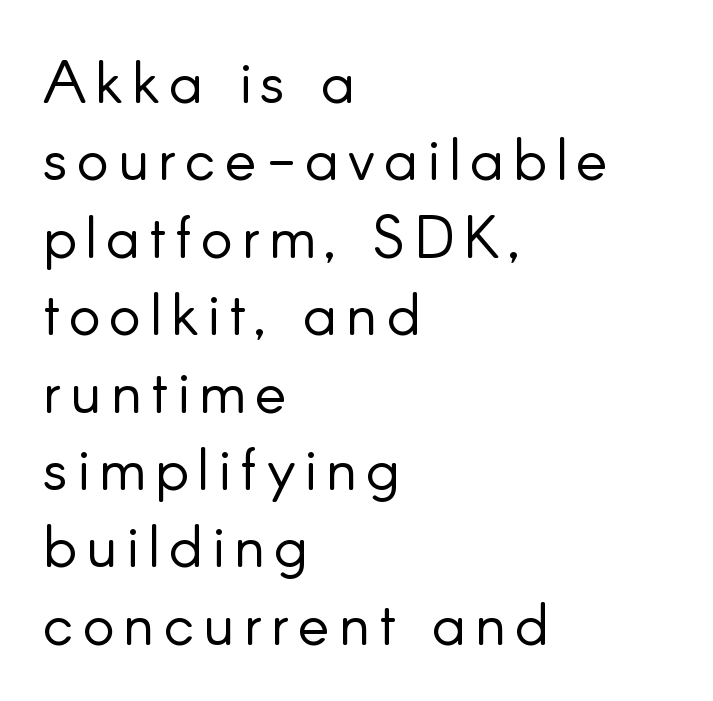
Line spacing here is normal. The lines are quadded left. Varying glyph widths throughout — classic text-font behaviour. Is this a sans? Yes — the strokes have no serifs. Heaviness? Minimal to ordinary, like unemphasized prose.
